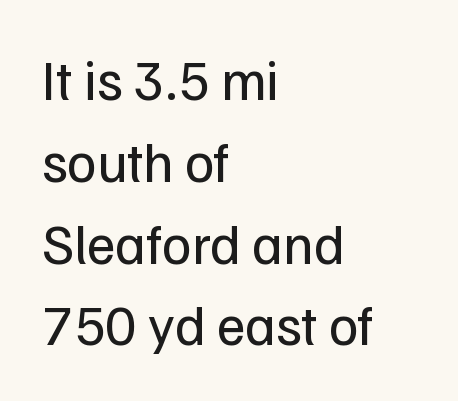
Q: Is the text bold? A: No.
Q: Is the text italic (slanted)? A: No, it is upright.
Q: Is the typeface a serif or a sans-serif typeface? A: Sans-serif.
Q: Is the text underlined? A: No.
Q: How is the paragraph aligned? A: Left-aligned.
Q: Is the spacing between letters normal or unusually wide? A: Normal.
Q: Is the spacing between lines tight, normal or loose? A: Normal.
Q: Width (condensed, normal, or wide)? A: Normal.
Q: Stroke contrast? A: Low.
Q: x-height? A: Medium.
Q: Monospaced? A: No.
